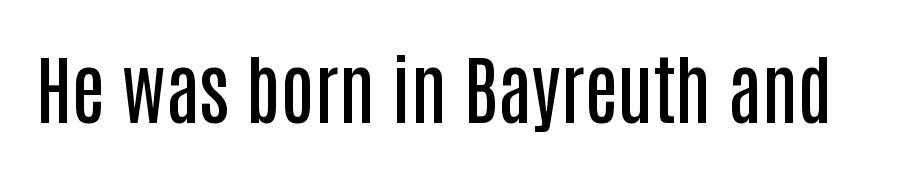
The image shows 75 px semibold, condensed sans-serif type, upright; set normal letter spacing, not underlined; low stroke contrast and a large x-height.
